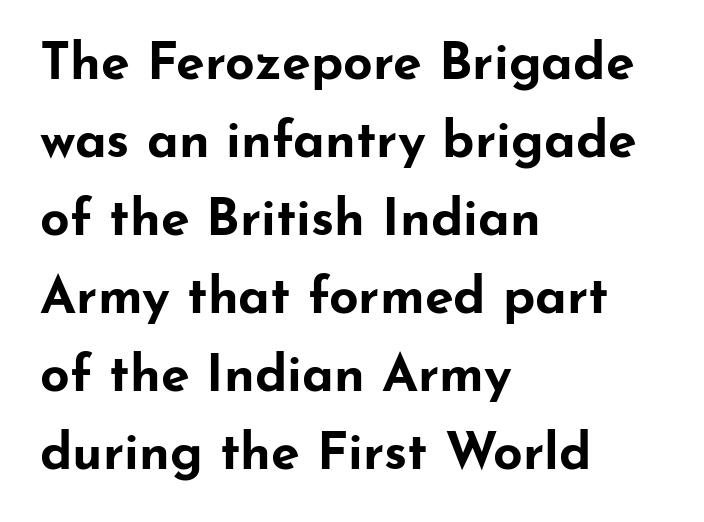
Q: Is the text bold? A: Yes.
Q: Is the text italic (slanted)? A: No, it is upright.
Q: Is the typeface a serif or a sans-serif typeface? A: Sans-serif.
Q: Is the text underlined? A: No.
Q: How is the paragraph aligned? A: Left-aligned.
Q: Is the spacing between letters normal or unusually wide? A: Normal.
Q: Is the spacing between lines tight, normal or loose? A: Normal.
Q: Width (condensed, normal, or wide)? A: Wide.
Q: Stroke contrast? A: Low.
Q: x-height? A: Small.
Q: Monospaced? A: No.
